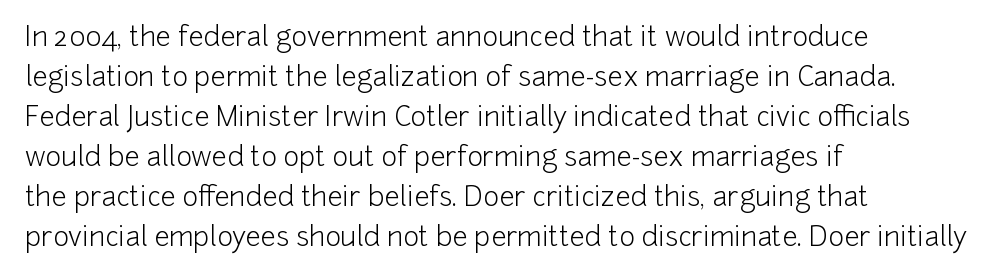
{"italic": "no", "bold": "no", "underline": "no", "align": "left", "line_spacing": "normal", "line_spacing_ratio": 1.48, "letter_spacing": "normal", "letter_spacing_em": 0.0, "glyph_px": 27}
